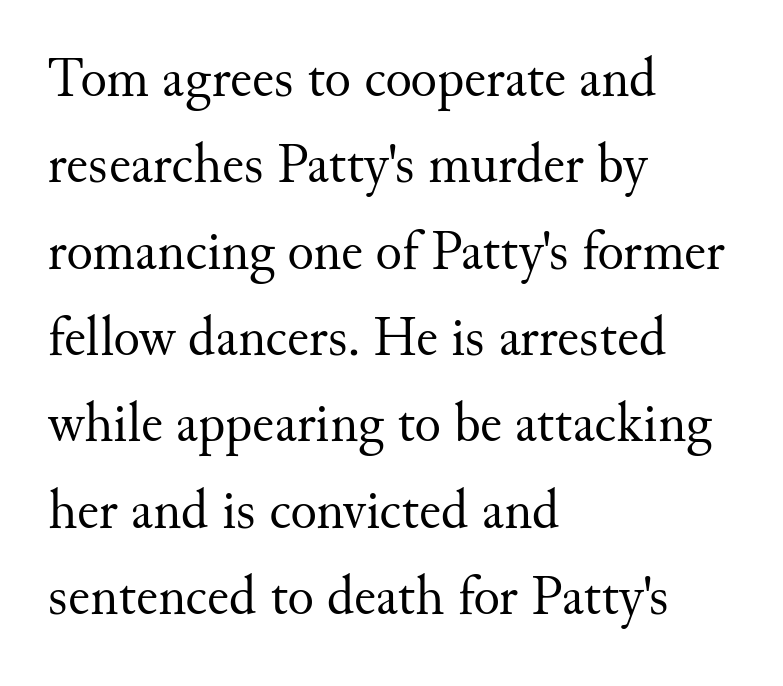
Q: Is the text bold? A: No.
Q: Is the text italic (slanted)? A: No, it is upright.
Q: Is the typeface a serif or a sans-serif typeface? A: Serif.
Q: Is the text underlined? A: No.
Q: How is the paragraph aligned? A: Left-aligned.
Q: Is the spacing between letters normal or unusually wide? A: Normal.
Q: Is the spacing between lines tight, normal or loose? A: Normal.
Q: Width (condensed, normal, or wide)? A: Normal.
Q: Stroke contrast? A: Medium.
Q: x-height? A: Small.
Q: Monospaced? A: No.
